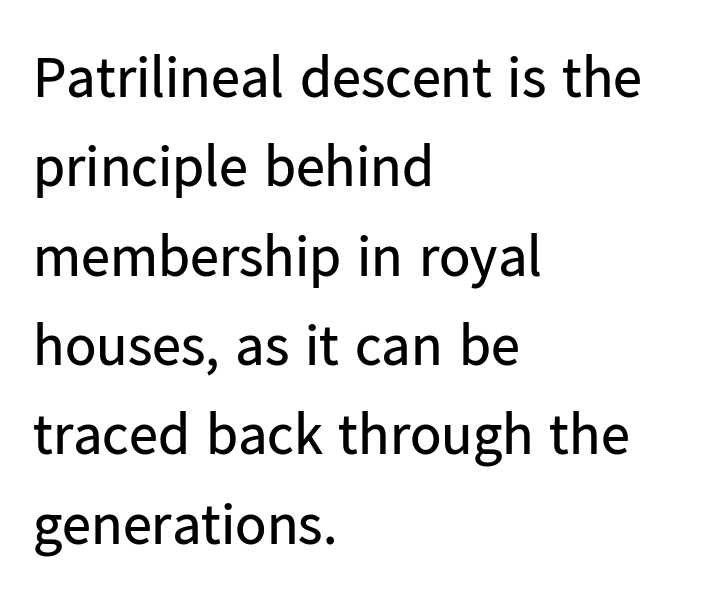
Q: Is the text bold? A: No.
Q: Is the text italic (slanted)? A: No, it is upright.
Q: Is the typeface a serif or a sans-serif typeface? A: Sans-serif.
Q: Is the text underlined? A: No.
Q: How is the paragraph aligned? A: Left-aligned.
Q: Is the spacing between letters normal or unusually wide? A: Normal.
Q: Is the spacing between lines tight, normal or loose? A: Normal.
Q: Width (condensed, normal, or wide)? A: Normal.
Q: Stroke contrast? A: Low.
Q: x-height? A: Medium.
Q: Monospaced? A: No.
